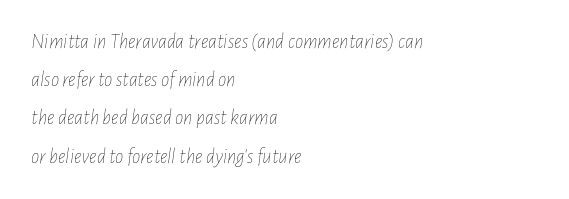
Caption: standard tracking, unaltered. Alignment: flush left. In terms of posture, this sample is oblique. On a weight scale, this lands at 450 or below. Quick note: underline off.
